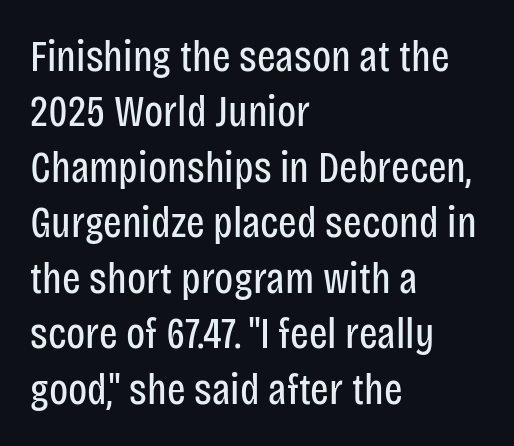
The image shows 44 px regular-weight, condensed sans-serif type, upright; set left-aligned, normal line spacing (1.26x), normal letter spacing, not underlined; low stroke contrast and a large x-height.
